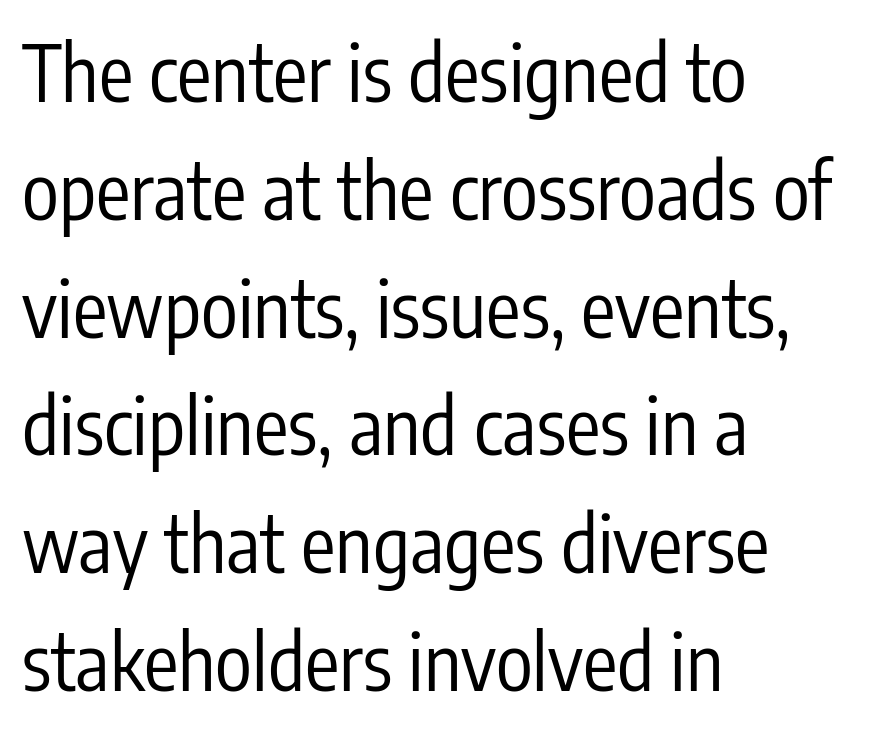
{"serif": "no", "italic": "no", "bold": "no", "weight": "regular", "width": "condensed", "stroke_contrast": "low", "x_height": "medium", "monospaced": "no", "underline": "no", "align": "left", "line_spacing": "normal", "line_spacing_ratio": 1.53, "letter_spacing": "normal", "letter_spacing_em": 0.0, "glyph_px": 77}
